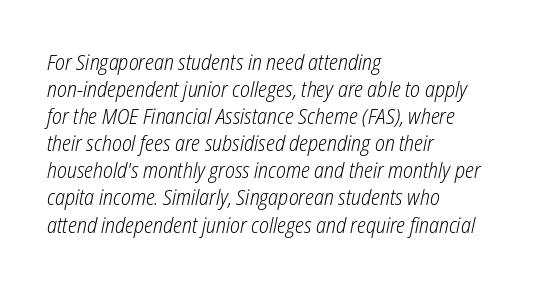
Q: Is the text bold? A: No.
Q: Is the text italic (slanted)? A: Yes, it leans right by about 12 degrees.
Q: Is the text underlined? A: No.
Q: How is the paragraph aligned? A: Left-aligned.
Q: Is the spacing between letters normal or unusually wide? A: Normal.
Q: Is the spacing between lines tight, normal or loose? A: Normal.
